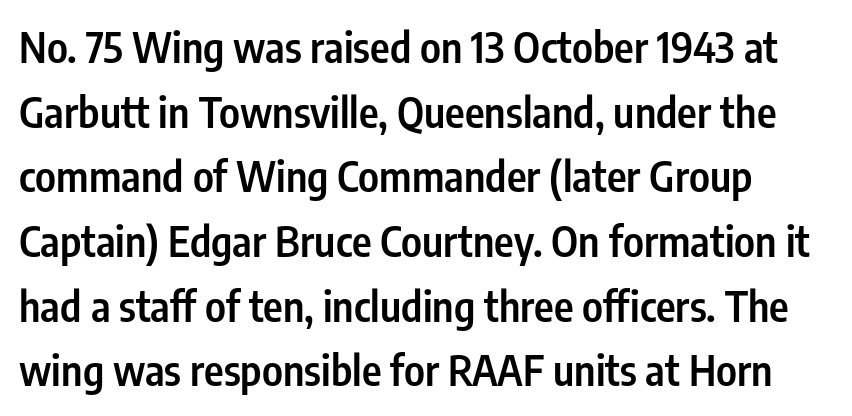
The image shows 42 px semibold, condensed sans-serif type, upright; set normal line spacing (1.54x), normal letter spacing, not underlined; low stroke contrast and a medium x-height.
